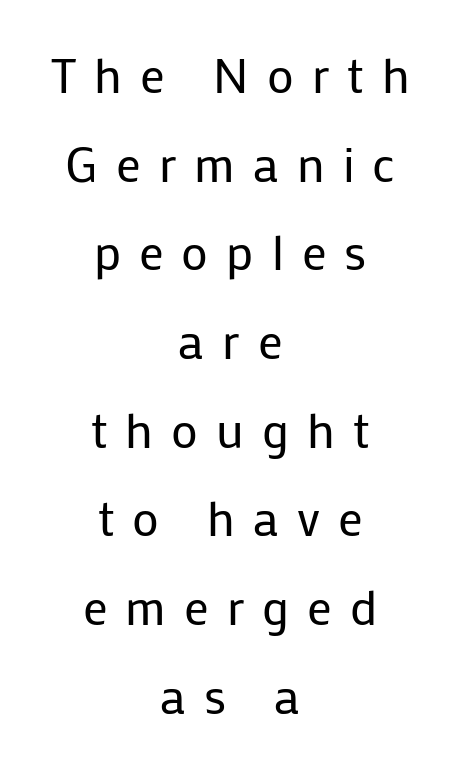
The image shows 49 px regular-weight sans-serif type, upright; set centered, line spacing 1.81x, unusually wide letter spacing (+0.37 em), not underlined; low stroke contrast and a medium x-height.
